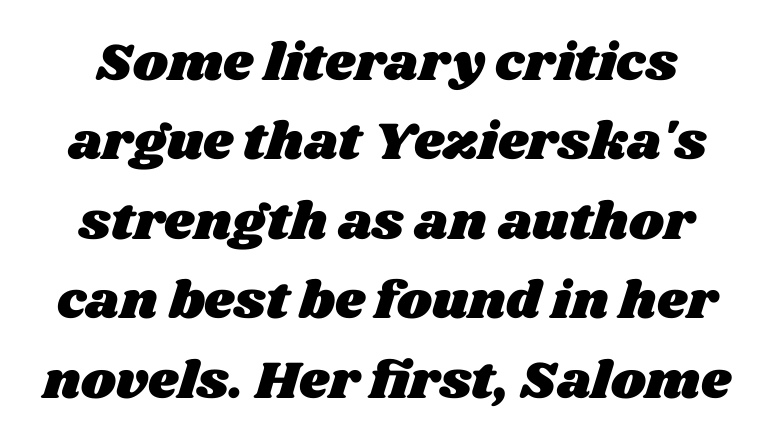
{"width": "wide", "stroke_contrast": "medium", "x_height": "large", "monospaced": "no", "underline": "no", "align": "center", "line_spacing": "normal", "line_spacing_ratio": 1.5, "letter_spacing": "normal", "letter_spacing_em": 0.0, "glyph_px": 53}
